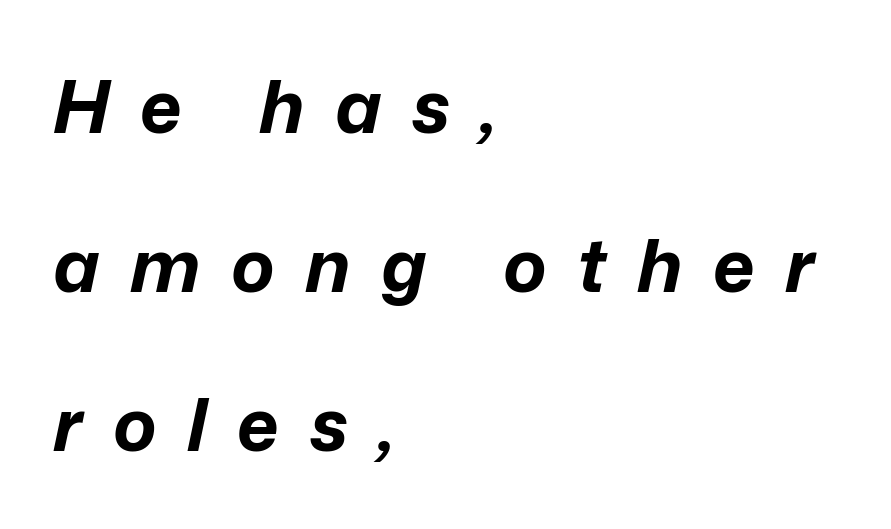
Q: Is the text bold? A: Yes.
Q: Is the text italic (slanted)? A: Yes, it leans right by about 12 degrees.
Q: Is the text underlined? A: No.
Q: How is the paragraph aligned? A: Left-aligned.
Q: Is the spacing between letters normal or unusually wide? A: Unusually wide.
Q: Is the spacing between lines tight, normal or loose? A: Loose.
Q: Width (condensed, normal, or wide)? A: Normal.
Q: Stroke contrast? A: Low.
Q: x-height? A: Medium.
Q: Monospaced? A: No.
